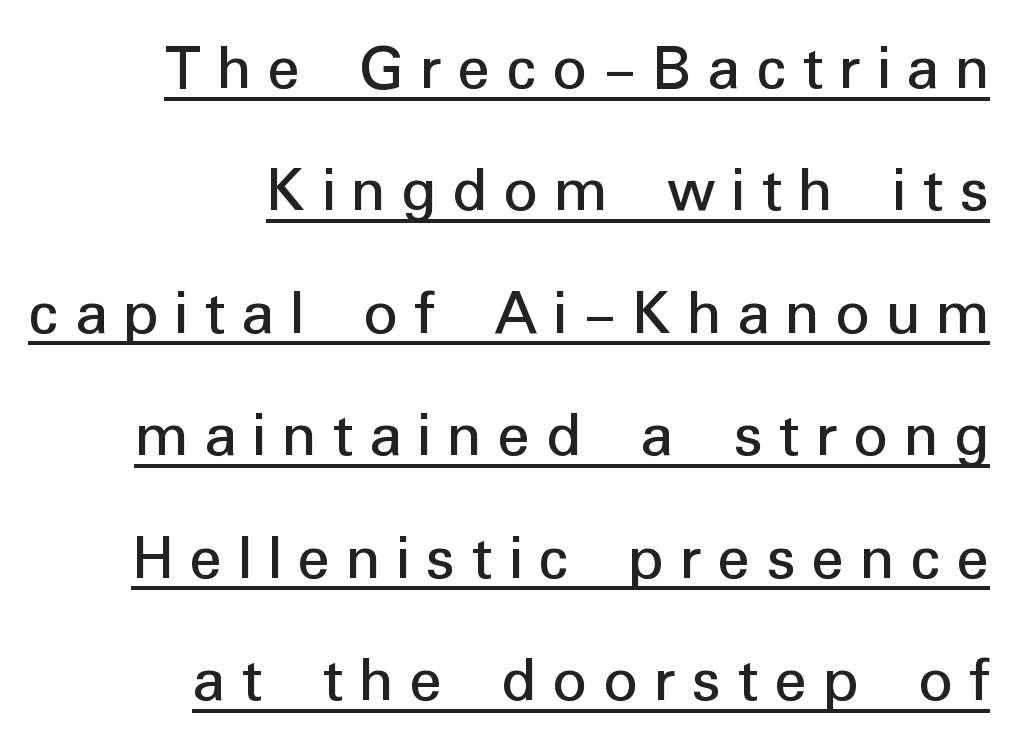
Q: Is the text italic (slanted)? A: No, it is upright.
Q: Is the typeface a serif or a sans-serif typeface? A: Sans-serif.
Q: Is the text underlined? A: Yes.
Q: How is the paragraph aligned? A: Right-aligned.
Q: Is the spacing between letters normal or unusually wide? A: Unusually wide.
Q: Width (condensed, normal, or wide)? A: Normal.
Q: Stroke contrast? A: Low.
Q: x-height? A: Medium.
Q: Monospaced? A: No.
